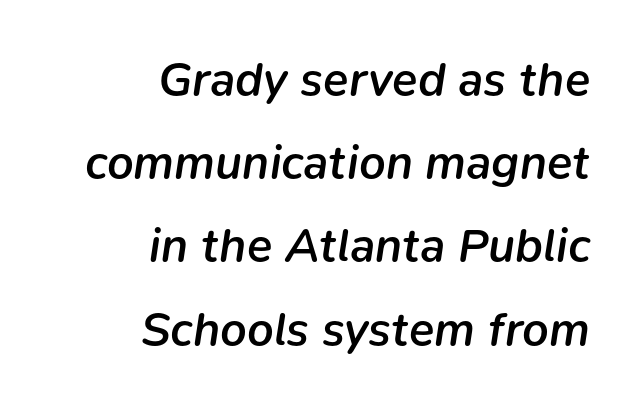
Q: Is the text bold? A: Semi-bold.
Q: Is the text italic (slanted)? A: Yes, it leans right by about 9 degrees.
Q: Is the text underlined? A: No.
Q: How is the paragraph aligned? A: Right-aligned.
Q: Is the spacing between letters normal or unusually wide? A: Normal.
Q: Width (condensed, normal, or wide)? A: Normal.
Q: Stroke contrast? A: Low.
Q: x-height? A: Medium.
Q: Monospaced? A: No.
